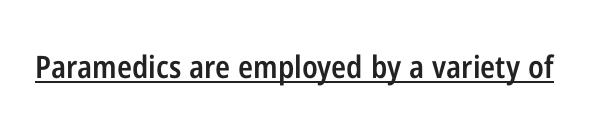
Characters remain perfectly vertical along every line. You could not count columns in this text — the font is proportionally spaced. A bit beefed up — I'd call it semibold rather than bold. This rendering leaves character spacing at its baseline value. The specimen includes a rule beneath the text block's lines.
